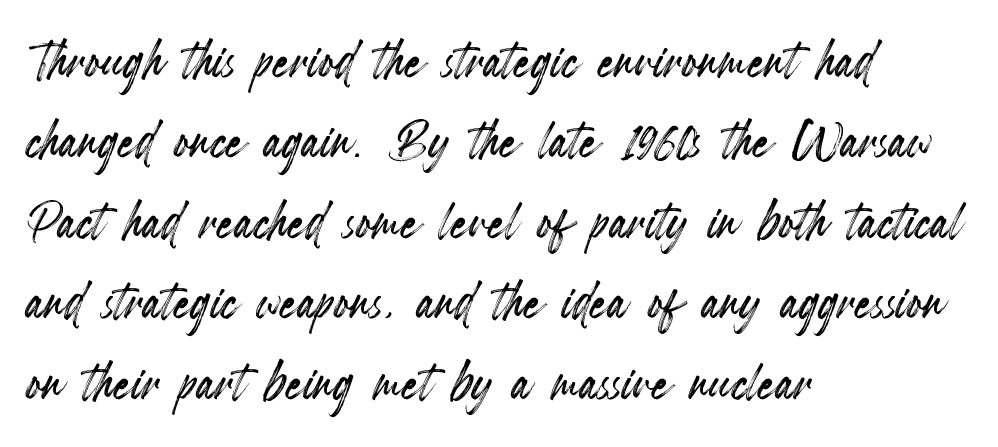
{"width": "condensed", "x_height": "small", "monospaced": "no", "underline": "no", "align": "left", "line_spacing_ratio": 1.2, "letter_spacing": "normal", "letter_spacing_em": 0.0, "glyph_px": 67}
